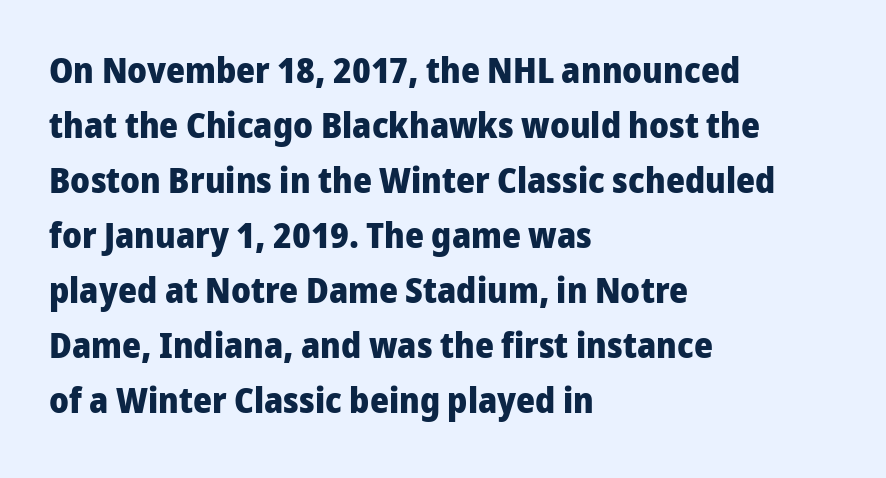
It's the straight-up-and-down kind of type. The rag falls on the right side of this text block. The passage shown stacks its lines at a standard gap. Varying glyph widths throughout — classic text-font behaviour. Letterform terminals end flat and unadorned throughout the passage. The face used here is rendered with its standard letterfit.
